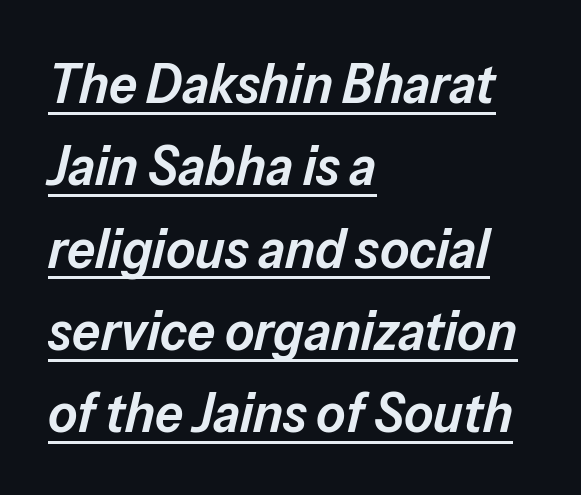
The image shows 56 px semibold type, italic (leaning right); set left-aligned, normal line spacing (1.47x), normal letter spacing, underlined; low stroke contrast and a medium x-height.
